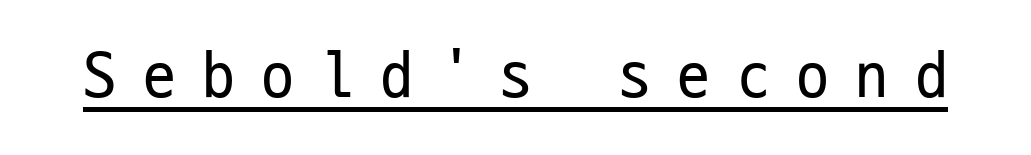
Q: Is the text bold? A: No.
Q: Is the text italic (slanted)? A: No, it is upright.
Q: Is the typeface a serif or a sans-serif typeface? A: Sans-serif.
Q: Is the text underlined? A: Yes.
Q: Is the spacing between letters normal or unusually wide? A: Unusually wide.
Q: Width (condensed, normal, or wide)? A: Condensed.
Q: Stroke contrast? A: Low.
Q: x-height? A: Medium.
Q: Monospaced? A: Yes.
